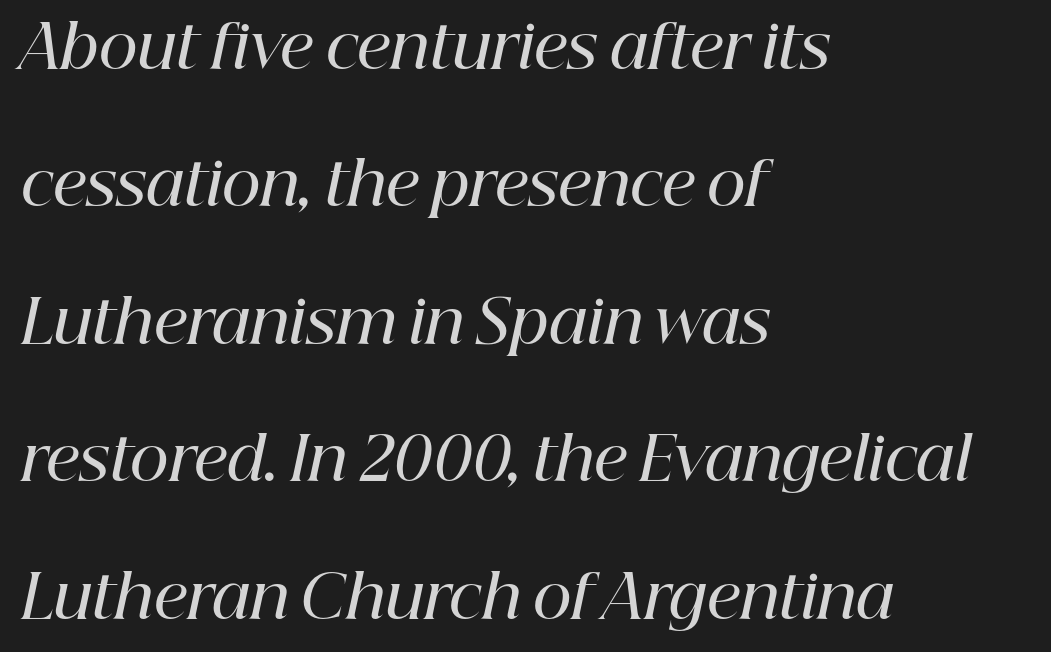
The image shows 60 px semibold serif type, italic (leaning right); set left-aligned, loose line spacing (2.29x), normal letter spacing, not underlined; high stroke contrast and a medium x-height.
